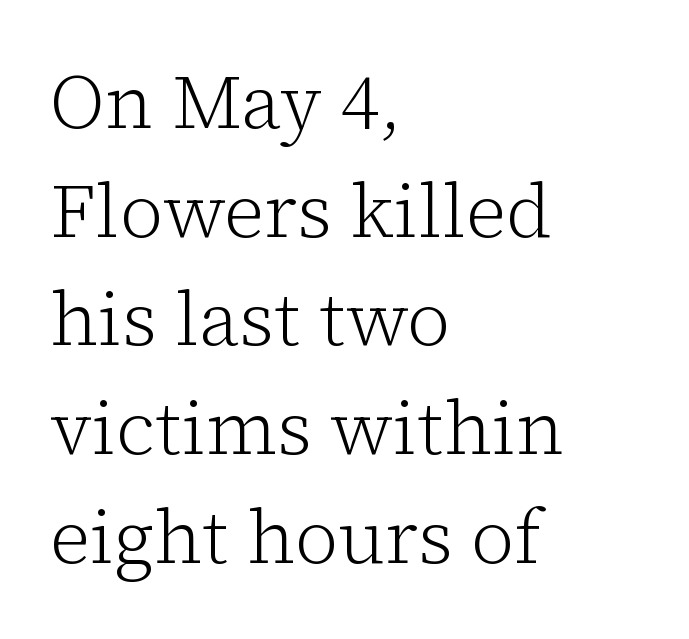
Q: Is the text bold? A: No.
Q: Is the text italic (slanted)? A: No, it is upright.
Q: Is the typeface a serif or a sans-serif typeface? A: Serif.
Q: Is the text underlined? A: No.
Q: How is the paragraph aligned? A: Left-aligned.
Q: Is the spacing between letters normal or unusually wide? A: Normal.
Q: Is the spacing between lines tight, normal or loose? A: Normal.
Q: Width (condensed, normal, or wide)? A: Normal.
Q: Stroke contrast? A: Low.
Q: x-height? A: Medium.
Q: Monospaced? A: No.
